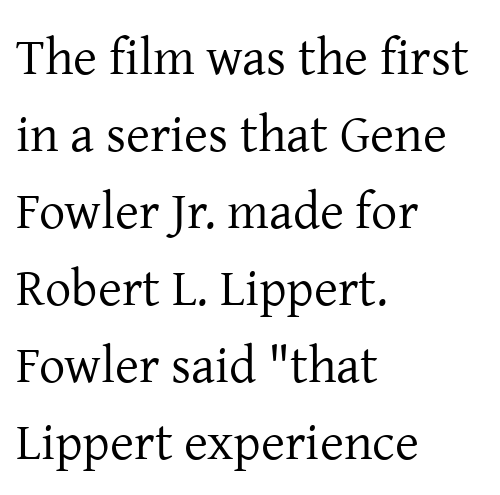
The image shows 52 px regular-weight serif type, upright; set left-aligned, normal line spacing (1.48x), normal letter spacing, not underlined; low stroke contrast and a medium x-height.
